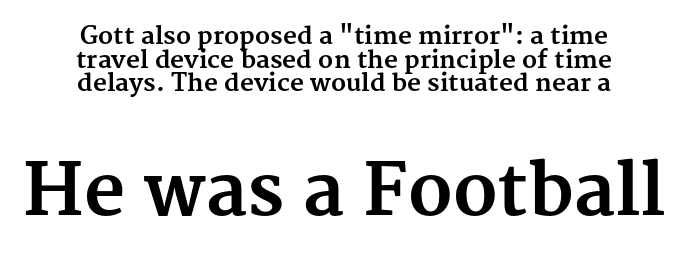
The strokes are fattened all the way to bold. This sample uses plain, unmodified letter spacing. Designer's note — italics off, roman on. What's the leading like? Squeezed, with rows nearly overlapping. I'd call this a serif setting — the letters wear small feet.
